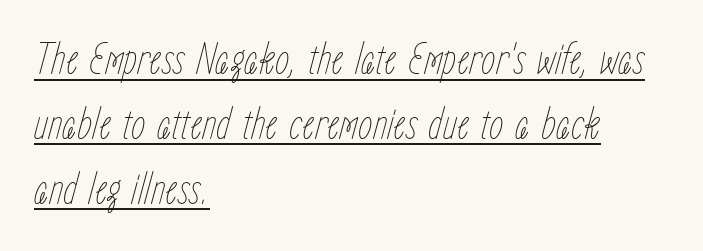
Note the varied advance widths — an 'i' is clearly narrower than an 'm'. Compared with a centered layout, this one pins lines to the left instead. The string is rendered with underlining switched on. The axis of the letterforms is tilted away from vertical.
